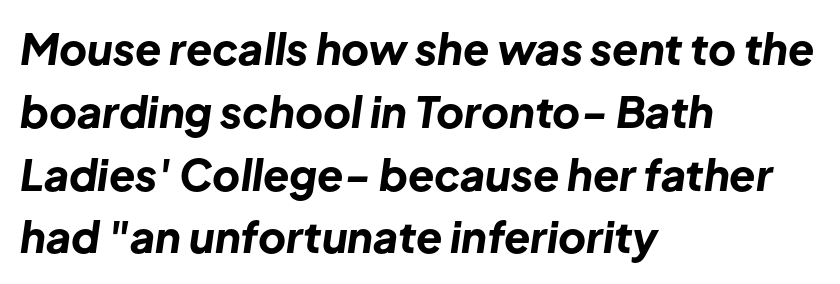
The image shows 43 px bold type, italic (leaning right); set left-aligned, normal line spacing (1.46x), normal letter spacing, not underlined; low stroke contrast and a medium x-height.
